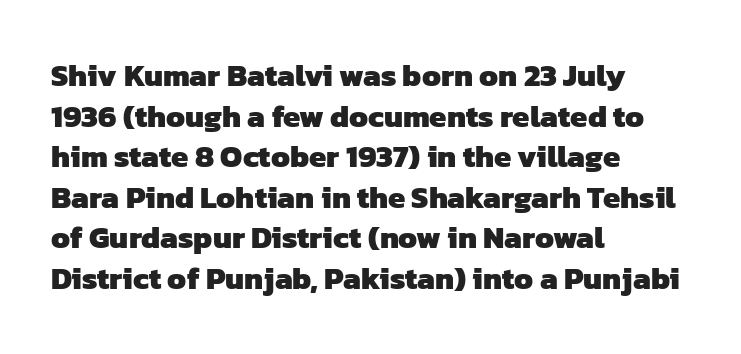
Q: Is the text bold? A: Yes.
Q: Is the typeface a serif or a sans-serif typeface? A: Sans-serif.
Q: Is the text underlined? A: No.
Q: How is the paragraph aligned? A: Left-aligned.
Q: Is the spacing between letters normal or unusually wide? A: Normal.
Q: Is the spacing between lines tight, normal or loose? A: Normal.
Q: Width (condensed, normal, or wide)? A: Normal.
Q: Stroke contrast? A: Low.
Q: x-height? A: Medium.
Q: Monospaced? A: No.
